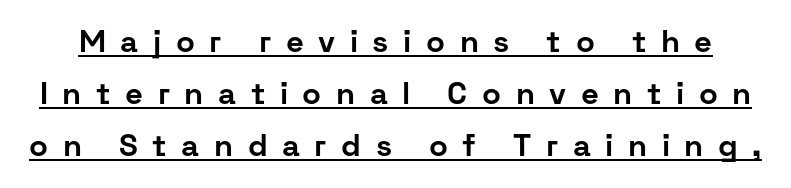
Here the glyphs are tracked loosely, breaking word shapes into spaced letters. A typesetter would call this proportional, since set widths differ per character. This is the regular roman posture of the typeface. This sample keeps an unexceptional amount of space between lines.
